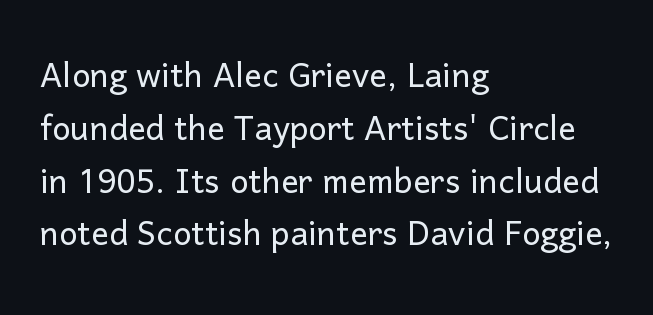
The image shows 44 px light sans-serif type, upright; set left-aligned, line spacing 1.2x, normal letter spacing, not underlined; low stroke contrast and a medium x-height.
